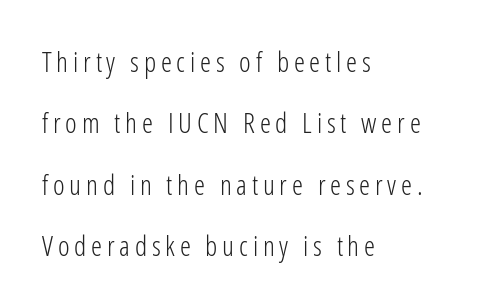
The image shows 28 px light, condensed sans-serif type, upright; set left-aligned, loose line spacing (2.19x), not underlined; low stroke contrast and a medium x-height.
